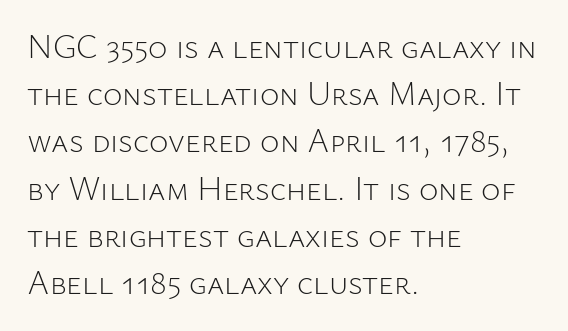
Q: Is the text bold? A: No.
Q: Is the text italic (slanted)? A: No, it is upright.
Q: Is the typeface a serif or a sans-serif typeface? A: Sans-serif.
Q: Is the text underlined? A: No.
Q: How is the paragraph aligned? A: Left-aligned.
Q: Is the spacing between letters normal or unusually wide? A: Normal.
Q: Is the spacing between lines tight, normal or loose? A: Normal.
Q: Width (condensed, normal, or wide)? A: Normal.
Q: Stroke contrast? A: Low.
Q: x-height? A: Medium.
Q: Monospaced? A: No.
